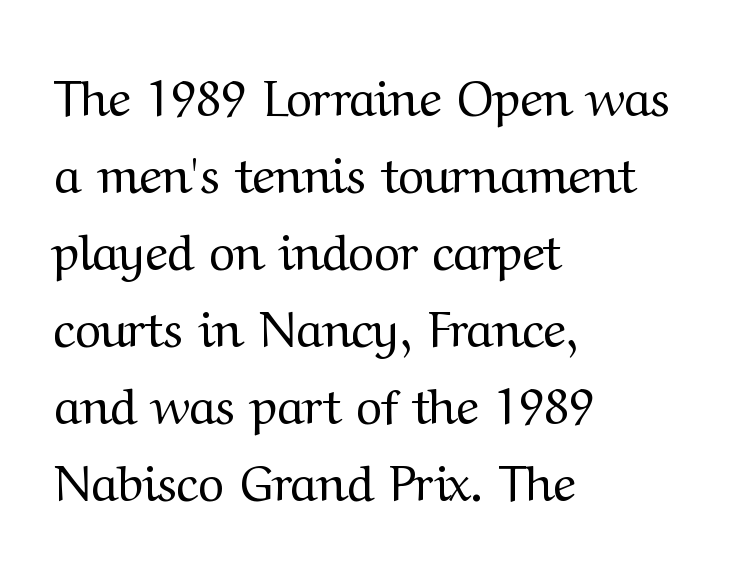
The image shows 50 px regular-weight serif type, upright; set left-aligned, normal line spacing (1.54x), normal letter spacing, not underlined; medium stroke contrast and a medium x-height.
